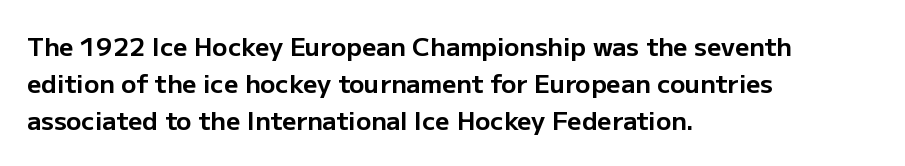
Italic: no, the glyphs are upright roman. Weight: bold. A typesetter would call this zero additional tracking. Does the copy run flush right? No — it runs flush left. In terms of leading, this rendering sits right in the middle. Quick note: underline off.
